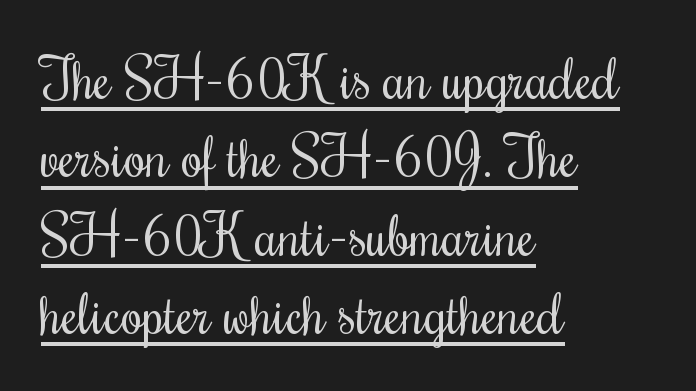
Quick note: underline on. Character widths vary here, with narrow letters taking less room than wide ones. The text was rendered using a seriffed face with decorative stroke endings. The vertical gap from one line to the next is medium.
